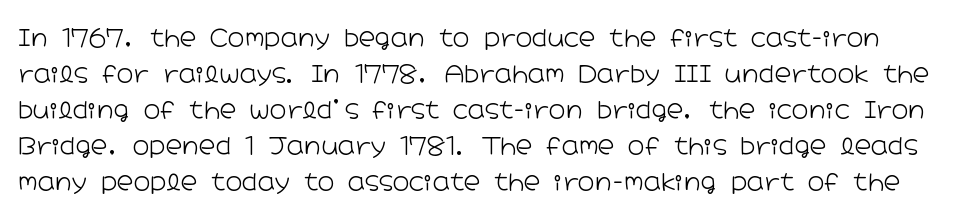
{"italic": "no", "bold": "no", "underline": "no", "line_spacing": "normal", "line_spacing_ratio": 1.57, "letter_spacing": "normal", "letter_spacing_em": 0.0, "glyph_px": 23}
